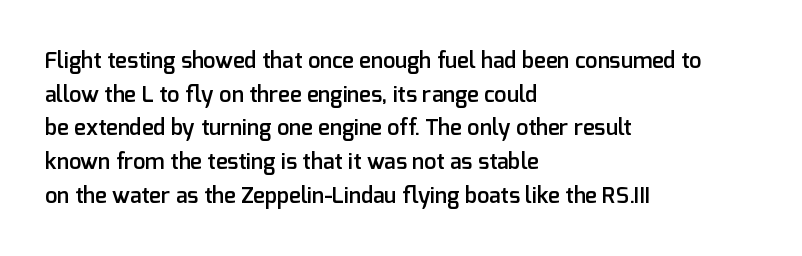
{"italic": "no", "bold": "semi", "underline": "no", "align": "left", "line_spacing": "normal", "line_spacing_ratio": 1.53, "letter_spacing": "normal", "letter_spacing_em": 0.0, "glyph_px": 22}
